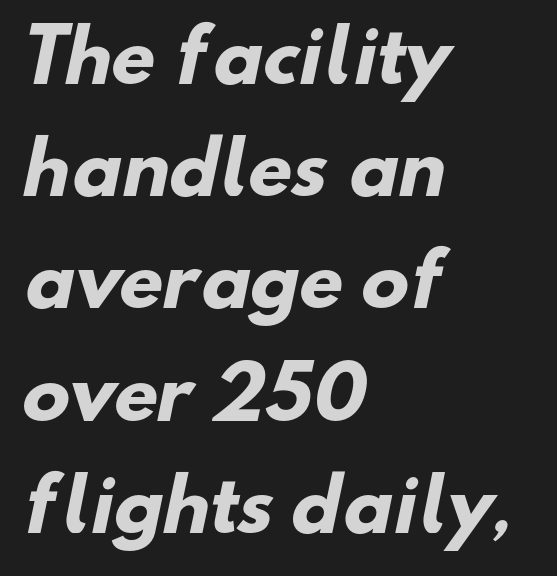
The image shows 71 px heavy sans-serif type; set left-aligned, normal line spacing (1.58x), normal letter spacing, not underlined; low stroke contrast and a small x-height.
